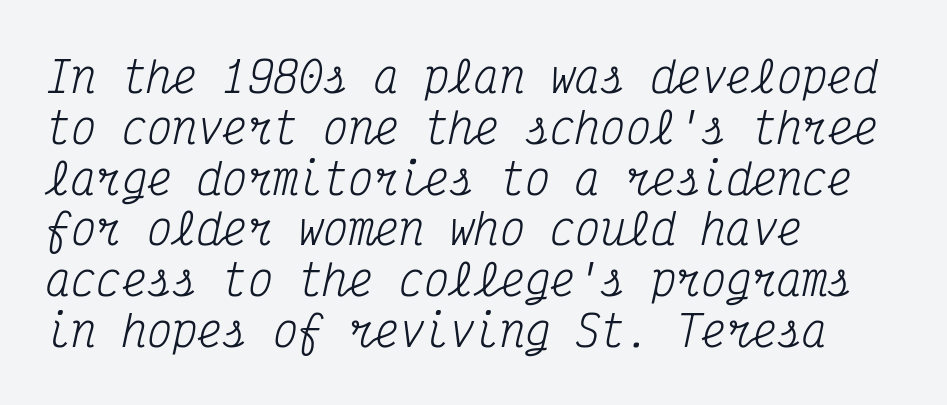
The image shows 42 px regular-weight, condensed serif type, italic (leaning right), monospaced; set left-aligned, line spacing 1.21x, normal letter spacing, not underlined; medium stroke contrast and a medium x-height.
